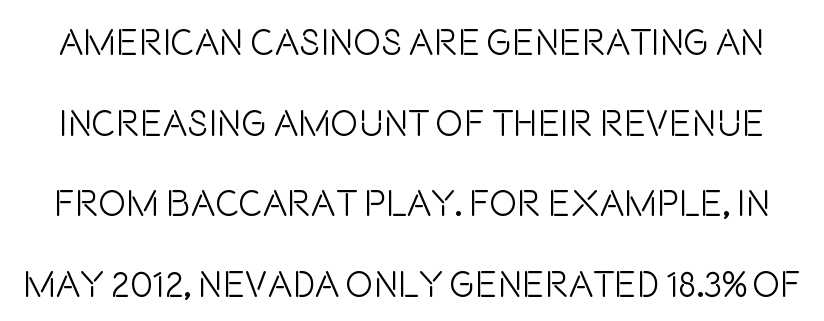
{"serif": "no", "italic": "no", "bold": "no", "weight": "light", "width": "condensed", "stroke_contrast": "low", "x_height": "large", "monospaced": "no", "underline": "no", "line_spacing": "loose", "line_spacing_ratio": 2.18, "letter_spacing": "normal", "letter_spacing_em": 0.0, "glyph_px": 37}
